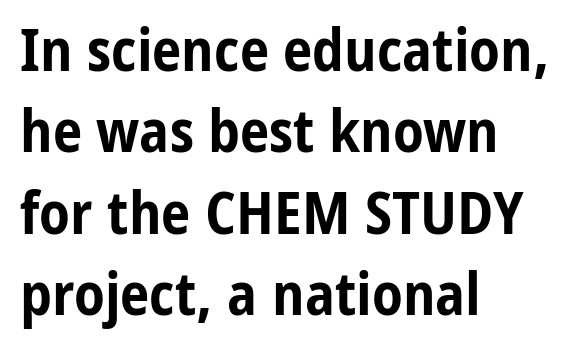
{"serif": "no", "italic": "no", "bold": "yes", "weight": "bold", "width": "condensed", "stroke_contrast": "low", "x_height": "medium", "monospaced": "no", "underline": "no", "align": "left", "line_spacing": "normal", "line_spacing_ratio": 1.38, "letter_spacing": "normal", "letter_spacing_em": 0.0, "glyph_px": 59}
